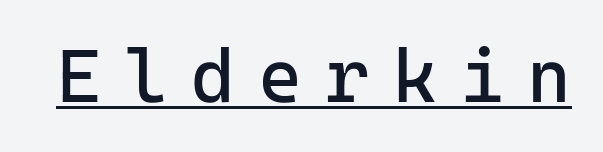
The face used here is a sans, in the tradition of grotesques and geometrics. Display-style spreading of the glyphs; the letterfit is very open. The lettering is marked with a stroke running underneath it. Looks like terminal output: every glyph gets an equal slot. Every character sits straight up, as roman type does.
